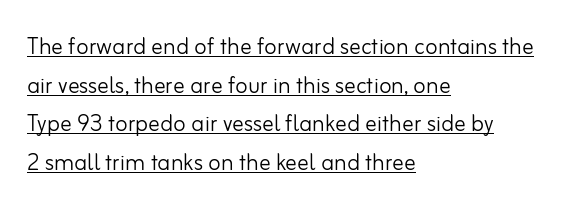
{"serif": "no", "italic": "no", "bold": "no", "weight": "light", "width": "normal", "stroke_contrast": "low", "x_height": "small", "monospaced": "no", "underline": "yes", "align": "left", "line_spacing": "normal", "line_spacing_ratio": 1.33, "letter_spacing": "normal", "letter_spacing_em": 0.0, "glyph_px": 29}
